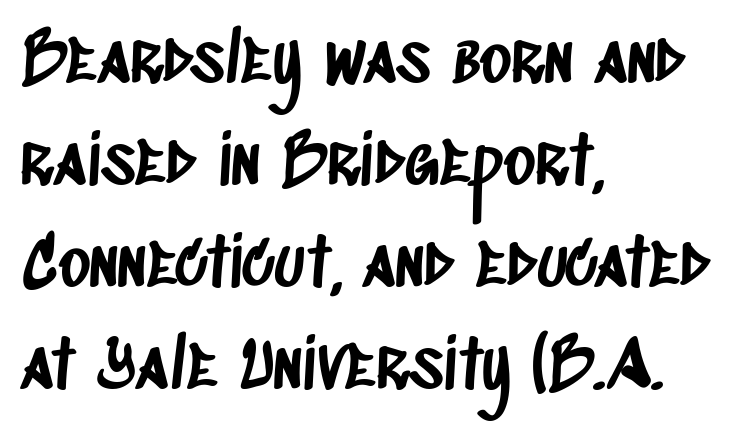
{"serif": "no", "width": "condensed", "stroke_contrast": "low", "x_height": "large", "monospaced": "no", "underline": "no", "align": "left", "line_spacing": "normal", "line_spacing_ratio": 1.5, "letter_spacing": "normal", "letter_spacing_em": 0.0, "glyph_px": 68}
